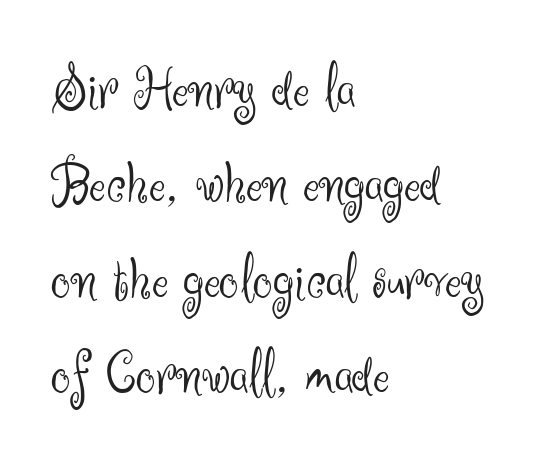
The image shows 62 px light sans-serif type, upright; set left-aligned, normal line spacing (1.54x), normal letter spacing, not underlined; medium stroke contrast and a small x-height.
